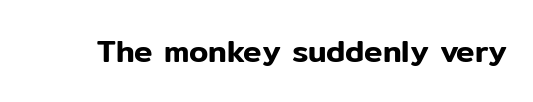
Q: Is the text italic (slanted)? A: No, it is upright.
Q: Is the typeface a serif or a sans-serif typeface? A: Sans-serif.
Q: Is the text underlined? A: No.
Q: Is the spacing between letters normal or unusually wide? A: Normal.
Q: Width (condensed, normal, or wide)? A: Normal.
Q: Stroke contrast? A: Low.
Q: x-height? A: Medium.
Q: Monospaced? A: No.
